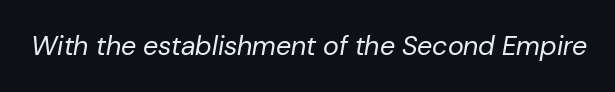
Compared with a typical body face, this is equally light or lighter still. The words here are not underlined. Each word holds together tightly as a unit, with standard inter-letter gaps. The rendering applies a slant to the glyphs.
